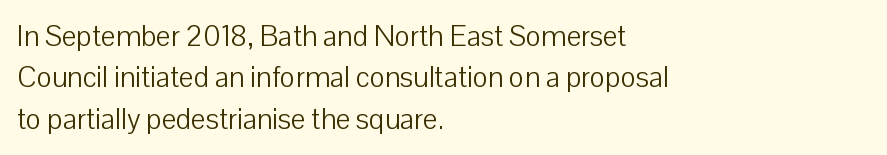
{"serif": "no", "italic": "no", "bold": "no", "weight": "light", "width": "normal", "stroke_contrast": "low", "x_height": "medium", "monospaced": "no", "underline": "no", "align": "left", "line_spacing": "normal", "line_spacing_ratio": 1.43, "letter_spacing": "normal", "letter_spacing_em": 0.0, "glyph_px": 29}
